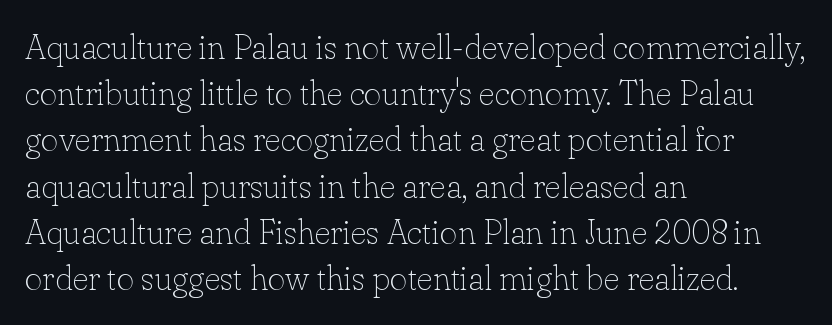
No italicization has been applied; the sample stays upright. The face used here is rendered with its standard letterfit. In terms of letterform style, serifs are clearly present. Letters rest on an invisible, unmarked baseline. Reading down the block, your eye returns to a fixed left position each line.
